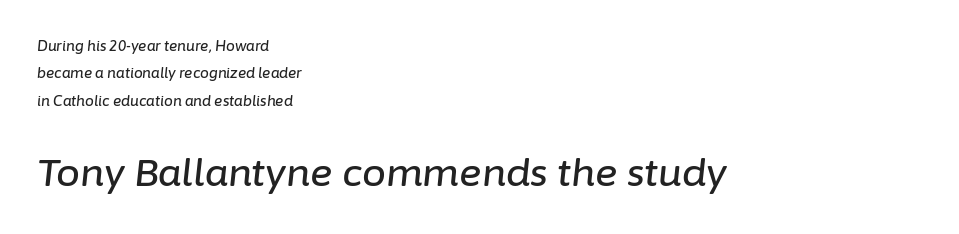
Q: Is the text italic (slanted)? A: Yes, it leans right by about 6 degrees.
Q: Is the text underlined? A: No.
Q: How is the paragraph aligned? A: Left-aligned.
Q: Is the spacing between letters normal or unusually wide? A: Normal.
Q: Is the spacing between lines tight, normal or loose? A: Loose.
Q: Which block of text is set in a larger size, the first (top) or the second (bottom)? A: The second (bottom) one.
Q: Width (condensed, normal, or wide)? A: Normal.
Q: Stroke contrast? A: Low.
Q: x-height? A: Medium.
Q: Monospaced? A: No.
